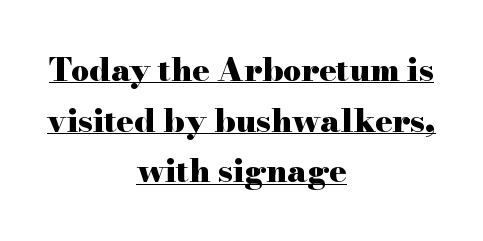
The image shows 32 px heavy, wide serif type, upright; set centered, normal line spacing (1.58x), normal letter spacing, underlined; high stroke contrast and a small x-height.
